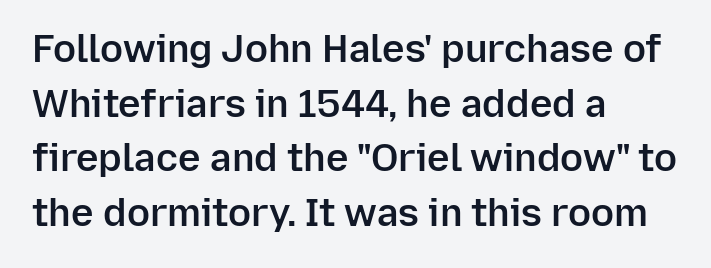
Nobody touched the tracking dial on this one. As a designer I'd log this as weight 600, semibold. Alignment: flush left. Style check: upright. Does the type have serifs? No, each stem ends abruptly.
